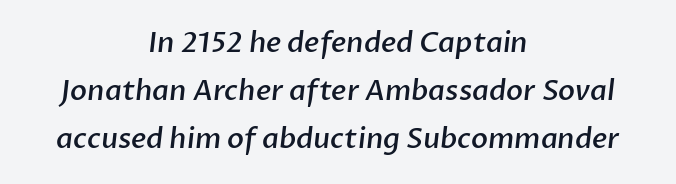
The image shows 28 px semibold sans-serif type; set centered, line spacing 1.72x, normal letter spacing, not underlined; low stroke contrast and a medium x-height.
